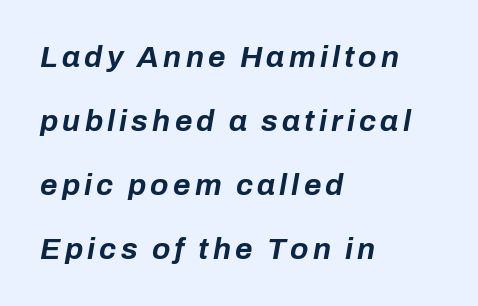
The rendering uses natural spacing where letterforms have individual widths. The strip under each line holds only bare page. Is there much room between lines? Yes — plenty of vertical air separates them. These lines were composed using italics. These lines carry a lot of weight — the face is fully bold. The rendering anchors every line to the left-hand side.
